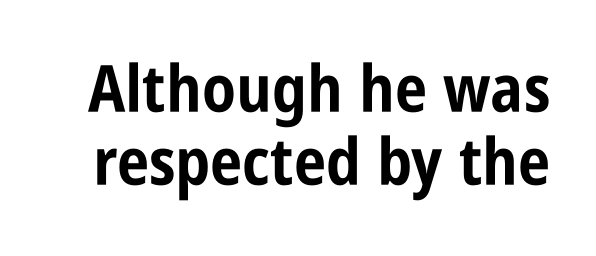
The image shows 65 px bold, condensed sans-serif type, upright; set tight line spacing (1.13x), normal letter spacing, not underlined; low stroke contrast and a large x-height.
